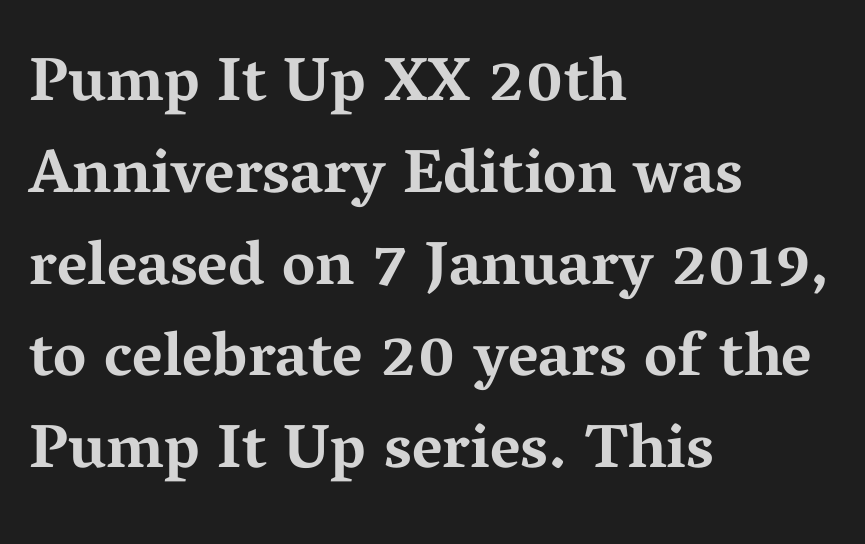
{"serif": "yes", "italic": "no", "bold": "yes", "weight": "bold", "width": "wide", "stroke_contrast": "medium", "x_height": "medium", "monospaced": "no", "underline": "no", "align": "left", "line_spacing": "normal", "line_spacing_ratio": 1.48, "letter_spacing": "normal", "letter_spacing_em": 0.0, "glyph_px": 62}
